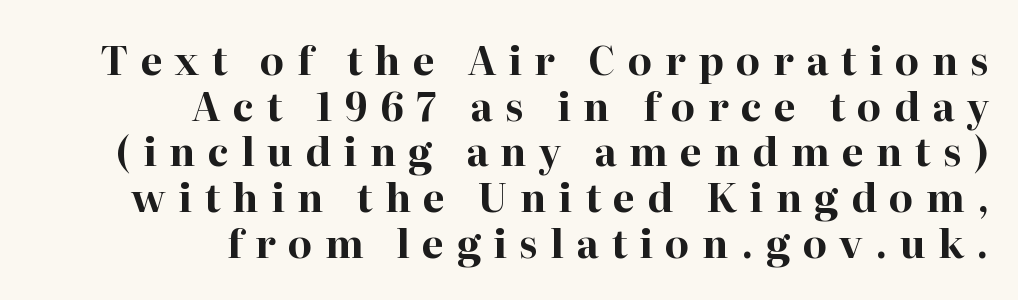
The image shows 39 px bold serif type, upright; set right-aligned, line spacing 1.17x, unusually wide letter spacing (+0.32 em), not underlined; high stroke contrast and a medium x-height.
